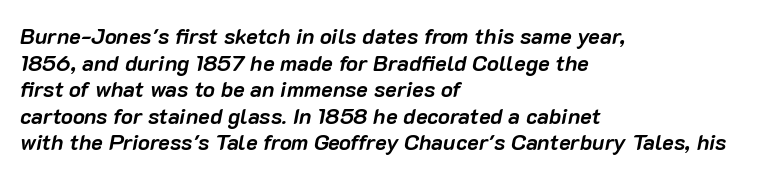
{"italic": "yes", "lean": "right", "slant_degrees": 10, "bold": "yes", "underline": "no", "align": "left", "line_spacing_ratio": 1.21, "letter_spacing": "normal", "letter_spacing_em": 0.0, "glyph_px": 22}
